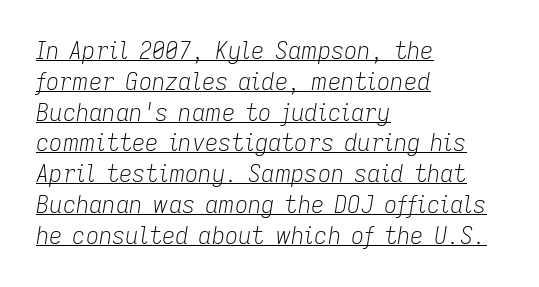
{"italic": "yes", "lean": "right", "slant_degrees": 9, "bold": "no", "underline": "yes", "align": "left", "line_spacing": "normal", "line_spacing_ratio": 1.34, "letter_spacing": "normal", "letter_spacing_em": 0.0, "glyph_px": 23}
